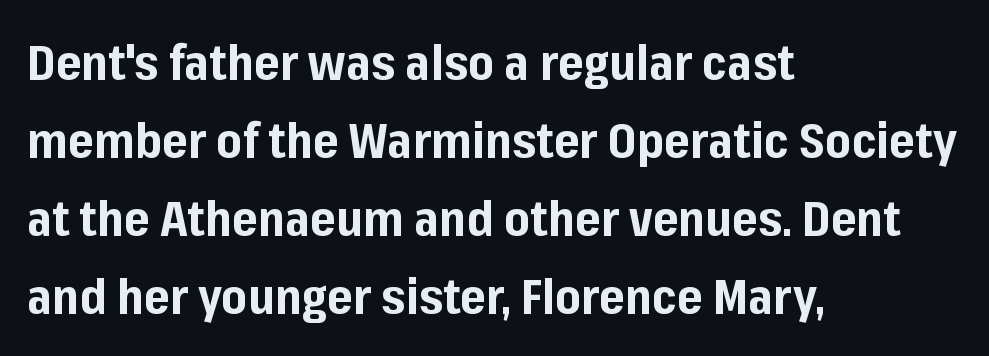
Spacing verdict: proportional, widths tailored to each character. Posture: vertical. Students, this is bold: see how much ink each stroke carries. Normally led — the rows are evenly, conventionally spaced.
